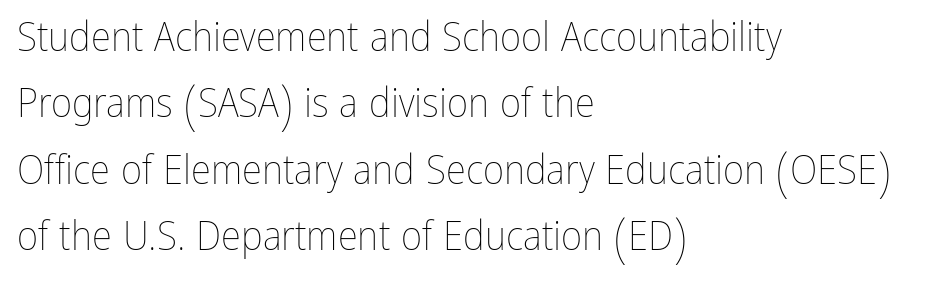
In terms of leading, this rendering sits right in the middle. Each letter keeps its own natural width here, so spacing adapts to shape. Quick note: not italic, upright. Short and long lines alike share a common starting point at left. The passage shown is not bold in any degree.
